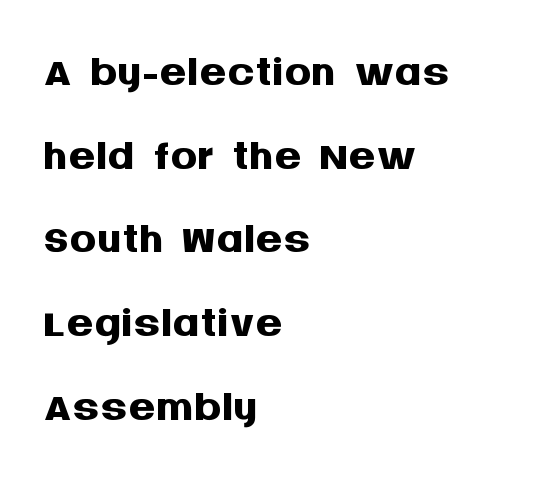
{"serif": "no", "italic": "no", "bold": "yes", "weight": "semibold", "width": "normal", "stroke_contrast": "medium", "x_height": "large", "monospaced": "no", "underline": "no", "align": "left", "line_spacing": "normal", "line_spacing_ratio": 1.25, "letter_spacing": "normal", "letter_spacing_em": 0.0, "glyph_px": 67}
